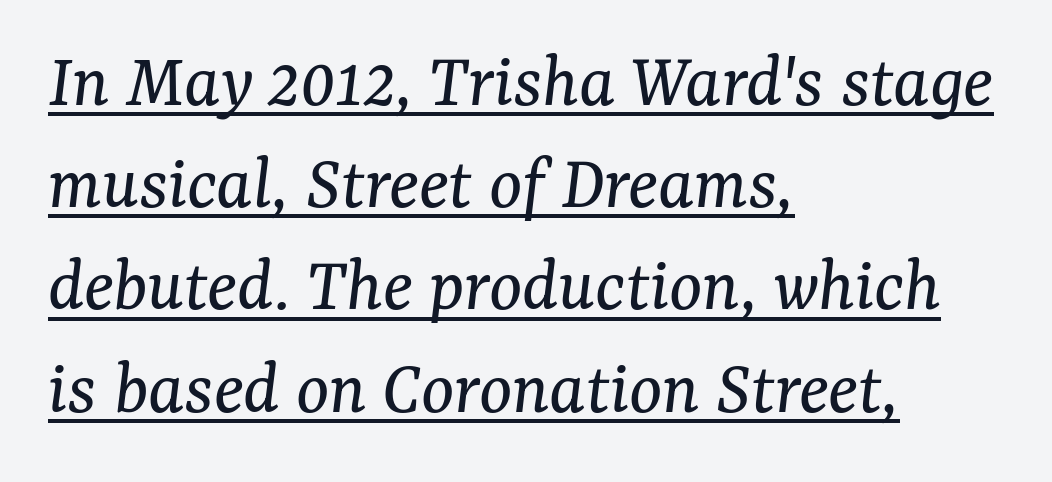
Q: Is the text bold? A: No.
Q: Is the text italic (slanted)? A: Yes, it leans right by about 7 degrees.
Q: Is the typeface a serif or a sans-serif typeface? A: Serif.
Q: Is the text underlined? A: Yes.
Q: How is the paragraph aligned? A: Left-aligned.
Q: Is the spacing between letters normal or unusually wide? A: Normal.
Q: Is the spacing between lines tight, normal or loose? A: Normal.
Q: Width (condensed, normal, or wide)? A: Normal.
Q: Stroke contrast? A: Medium.
Q: x-height? A: Medium.
Q: Monospaced? A: No.
